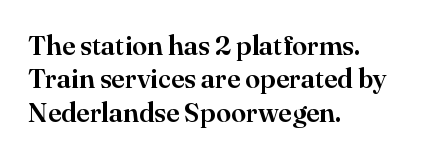
The image shows 27 px text type, upright; set left-aligned, line spacing 1.24x, normal letter spacing, not underlined.
